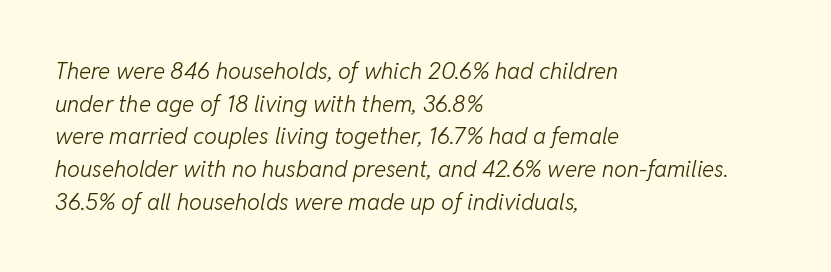
The image shows 23 px text type, italic (leaning right); set left-aligned, normal line spacing (1.42x), normal letter spacing, not underlined.
